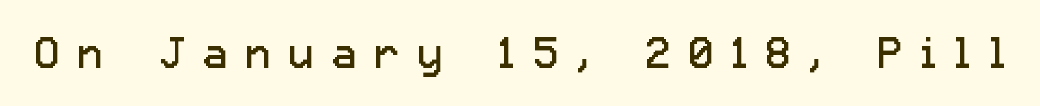
Q: Is the text bold? A: No.
Q: Is the text italic (slanted)? A: No, it is upright.
Q: Is the typeface a serif or a sans-serif typeface? A: Sans-serif.
Q: Is the text underlined? A: No.
Q: Is the spacing between letters normal or unusually wide? A: Unusually wide.
Q: Width (condensed, normal, or wide)? A: Normal.
Q: Stroke contrast? A: Low.
Q: x-height? A: Medium.
Q: Monospaced? A: No.
